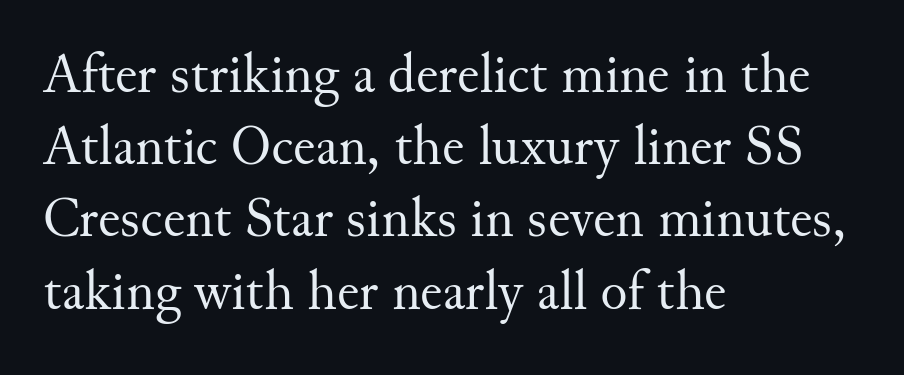
These lines keep a tight, regular rhythm from letter to letter. A typesetter would call this leading conventional body-copy spacing. This is roman type, the default non-slanted kind. No heavy texture on the line: the type isn't bold.
